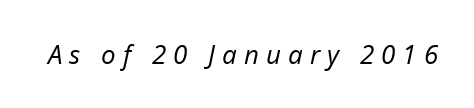
Notice how the stems are inclined rather than vertical — that's the hallmark of italics. Descenders are the only things crossing below the line. Display-style spreading of the glyphs; the letterfit is very open. The characters are drawn with everyday or finer stroke widths.
